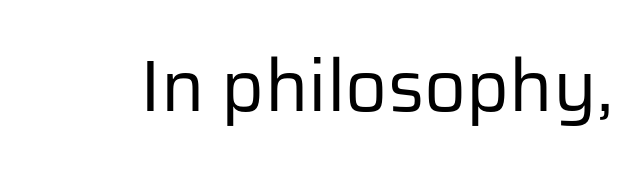
Notice how the stems are strictly vertical — no italics here. There is no visible air inserted between adjacent glyphs. Look at the bottom of the vertical strokes: they stop flat, with no serifs. The font is comparable to plain body text, perhaps lighter. Anything drawn beneath the words? Only blank space.
